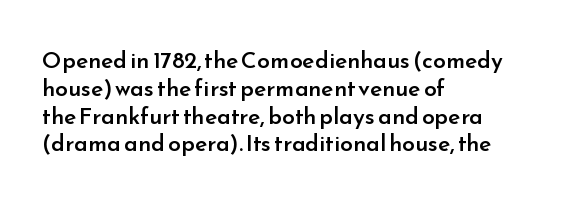
The letters stand straight up with perfectly vertical stems. Standard letterfit; no display-style spreading of the glyphs. Leftover space on each line is placed entirely after the last word. Look at the stroke-to-counter ratio: somewhat heavy, a semibold. Beneath every word, the page is bare.
